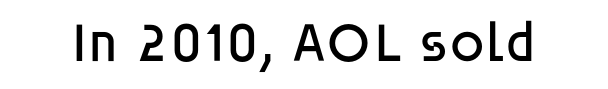
Q: Is the text bold? A: No.
Q: Is the text italic (slanted)? A: No, it is upright.
Q: Is the typeface a serif or a sans-serif typeface? A: Sans-serif.
Q: Is the text underlined? A: No.
Q: Is the spacing between letters normal or unusually wide? A: Normal.
Q: Width (condensed, normal, or wide)? A: Normal.
Q: Stroke contrast? A: Low.
Q: x-height? A: Large.
Q: Monospaced? A: No.
